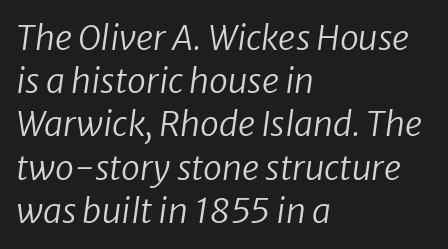
{"serif": "no", "bold": "no", "weight": "regular", "width": "normal", "stroke_contrast": "low", "x_height": "medium", "monospaced": "no", "underline": "no", "align": "left", "line_spacing": "normal", "line_spacing_ratio": 1.27, "letter_spacing": "normal", "letter_spacing_em": 0.0, "glyph_px": 34}
